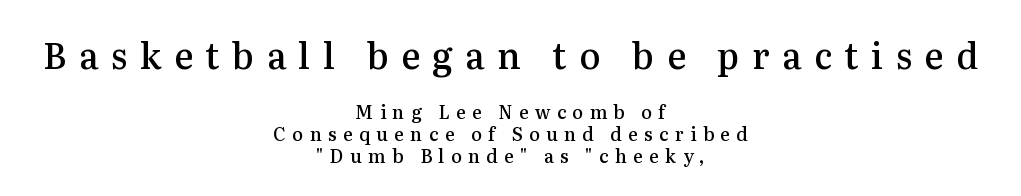
{"serif": "yes", "italic": "no", "bold": "semi", "weight": "semibold", "width": "normal", "stroke_contrast": "medium", "x_height": "medium", "monospaced": "no", "underline": "no", "align": "center", "line_spacing_ratio": 1.21, "letter_spacing": "wide", "letter_spacing_em": 0.36, "larger_block": "first", "size_ratio": 1.94, "glyph_px": 35}
